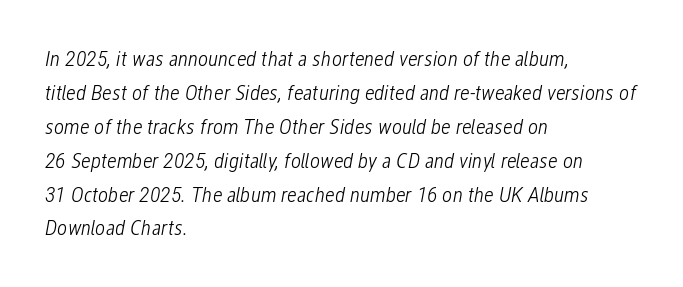
Q: Is the text bold? A: No.
Q: Is the text italic (slanted)? A: Yes, it leans right by about 12 degrees.
Q: Is the text underlined? A: No.
Q: How is the paragraph aligned? A: Left-aligned.
Q: Is the spacing between letters normal or unusually wide? A: Normal.
Q: Is the spacing between lines tight, normal or loose? A: Normal.
